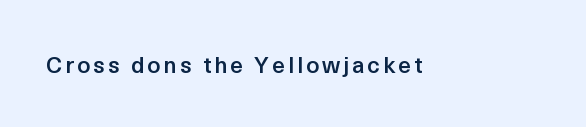
Q: Is the text bold? A: Semi-bold.
Q: Is the text italic (slanted)? A: No, it is upright.
Q: Is the text underlined? A: No.
